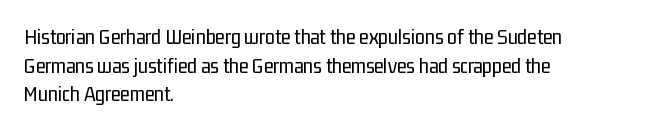
{"italic": "no", "bold": "no", "underline": "no", "align": "left", "line_spacing": "normal", "line_spacing_ratio": 1.3, "letter_spacing": "normal", "letter_spacing_em": 0.0, "glyph_px": 22}
